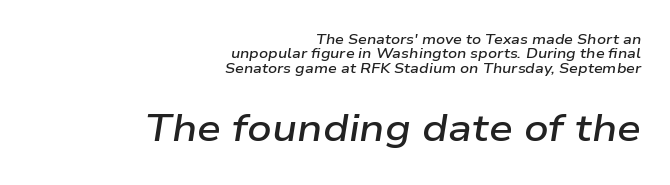
{"italic": "yes", "lean": "right", "slant_degrees": 9, "bold": "semi", "weight": "semibold", "width": "wide", "stroke_contrast": "low", "x_height": "medium", "monospaced": "no", "underline": "no", "align": "right", "line_spacing": "tight", "line_spacing_ratio": 1.02, "letter_spacing": "normal", "letter_spacing_em": 0.0, "larger_block": "second", "size_ratio": 2.71, "glyph_px": 38}
